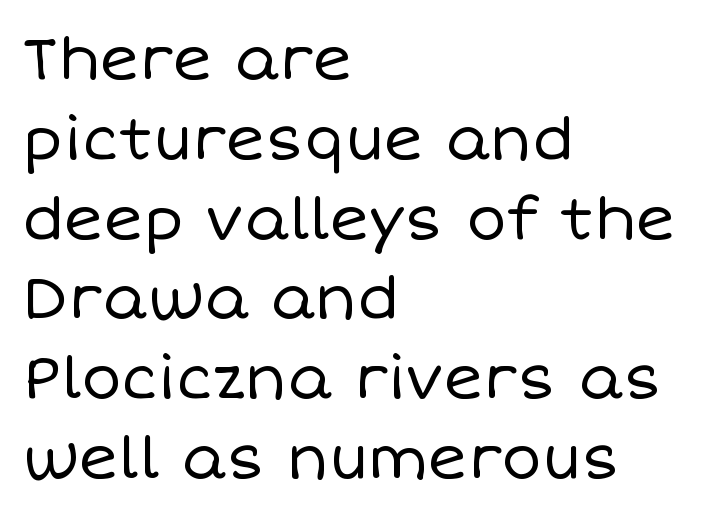
The image shows 60 px regular-weight type, upright; set left-aligned, normal line spacing (1.33x), normal letter spacing, not underlined; low stroke contrast and a large x-height.
